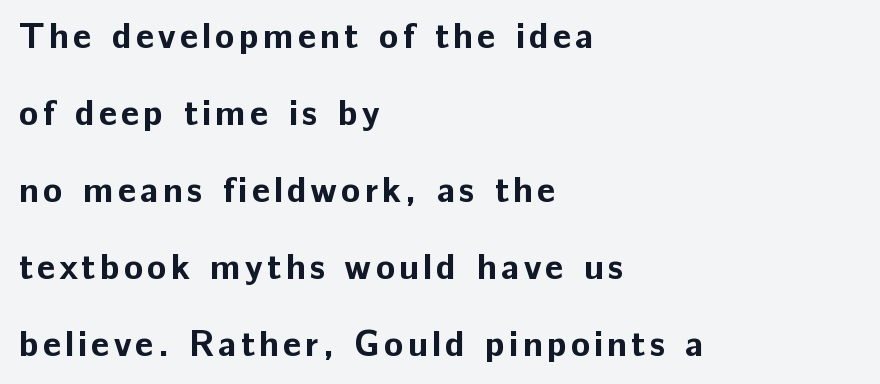
{"serif": "no", "italic": "no", "bold": "yes", "weight": "bold", "width": "normal", "stroke_contrast": "low", "x_height": "medium", "monospaced": "no", "underline": "no", "align": "left", "line_spacing": "loose", "line_spacing_ratio": 2.14, "glyph_px": 36}
